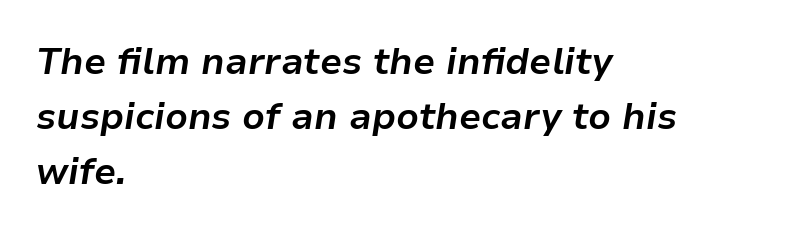
Q: Is the text bold? A: Yes.
Q: Is the text italic (slanted)? A: Yes, it leans right by about 9 degrees.
Q: Is the text underlined? A: No.
Q: How is the paragraph aligned? A: Left-aligned.
Q: Is the spacing between letters normal or unusually wide? A: Normal.
Q: Is the spacing between lines tight, normal or loose? A: Normal.
Q: Width (condensed, normal, or wide)? A: Normal.
Q: Stroke contrast? A: Low.
Q: x-height? A: Medium.
Q: Monospaced? A: No.
